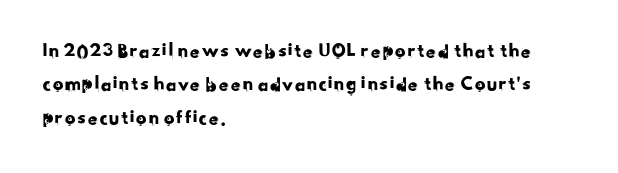
The image shows 21 px text type; set left-aligned, normal line spacing (1.59x), normal letter spacing, not underlined.
